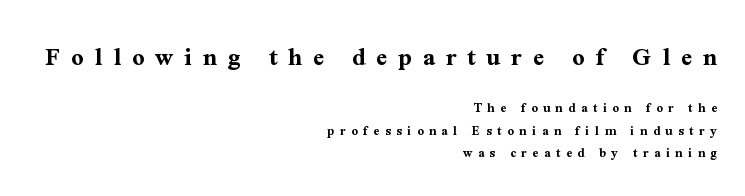
The image shows 27 px bold type, upright; set right-aligned, normal line spacing (1.61x), unusually wide letter spacing (+0.4 em), not underlined; the first (top) block is 1.93x larger.
